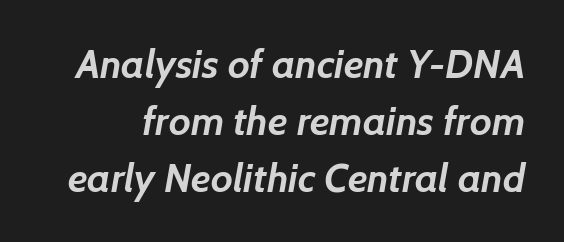
Q: Is the text bold? A: Yes.
Q: Is the typeface a serif or a sans-serif typeface? A: Sans-serif.
Q: Is the text underlined? A: No.
Q: Is the spacing between letters normal or unusually wide? A: Normal.
Q: Is the spacing between lines tight, normal or loose? A: Normal.
Q: Width (condensed, normal, or wide)? A: Normal.
Q: Stroke contrast? A: Low.
Q: x-height? A: Medium.
Q: Monospaced? A: No.
